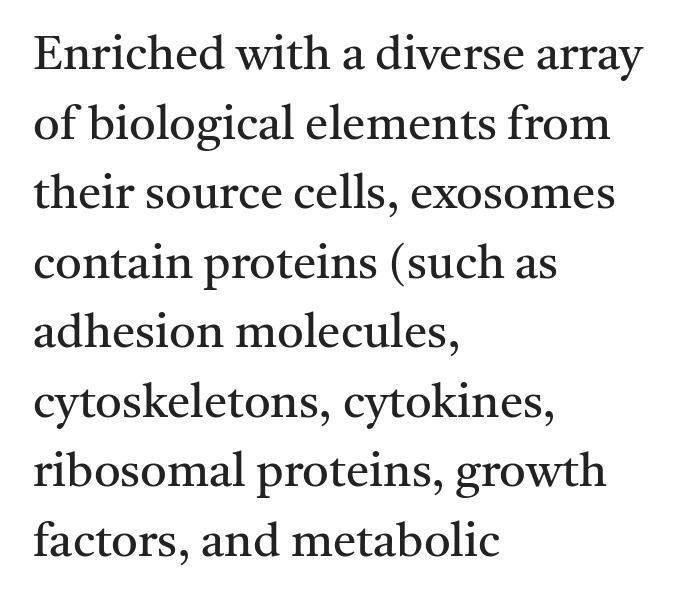
Letters rest on an invisible, unmarked baseline. If you measured baseline to baseline, you'd find a middling distance. Stems here are at most as thick as an everyday book face. Reading down the block, your eye returns to a fixed left position each line. The passage shown has conventional tracking throughout.
